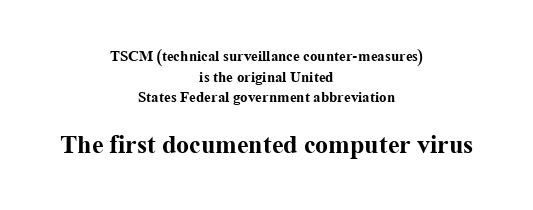
The image shows 26 px bold type, upright; set centered, normal line spacing (1.38x), normal letter spacing, not underlined; the second (bottom) block is 1.73x larger.
